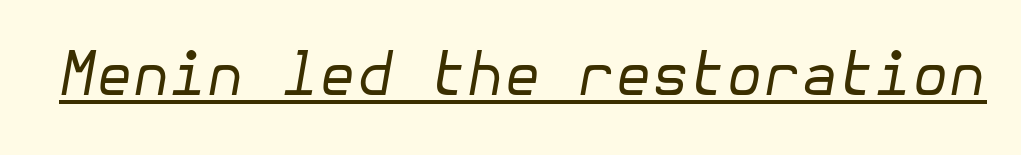
Beneath each row of characters lies a ruled line. The face used here is rendered with its standard letterfit. These glyphs show unthickened strokes, regular width or finer. Does the lettering tilt? It does — this is italic.
